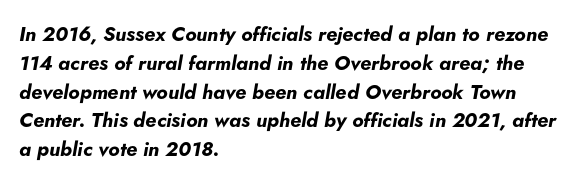
Q: Is the text bold? A: Yes.
Q: Is the text italic (slanted)? A: Yes, it leans right by about 5 degrees.
Q: Is the text underlined? A: No.
Q: How is the paragraph aligned? A: Left-aligned.
Q: Is the spacing between letters normal or unusually wide? A: Normal.
Q: Is the spacing between lines tight, normal or loose? A: Normal.
